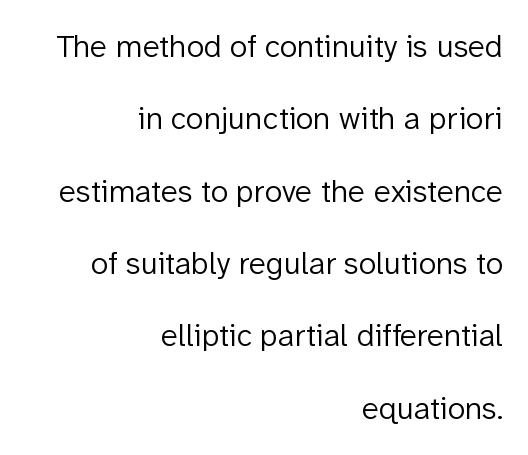
{"serif": "no", "italic": "no", "bold": "no", "weight": "light", "width": "normal", "stroke_contrast": "low", "x_height": "medium", "monospaced": "no", "underline": "no", "align": "right", "line_spacing": "loose", "line_spacing_ratio": 2.26, "letter_spacing": "normal", "letter_spacing_em": 0.0, "glyph_px": 32}
